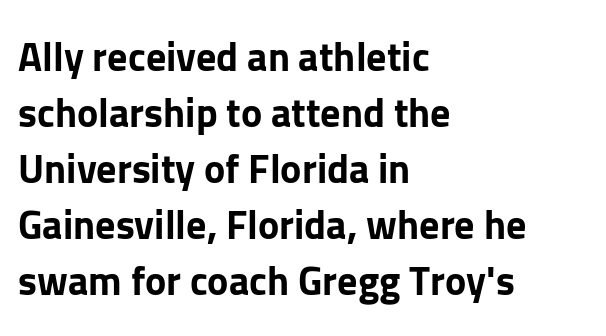
The image shows 40 px bold sans-serif type, upright; set left-aligned, normal line spacing (1.4x), normal letter spacing, not underlined; low stroke contrast and a medium x-height.
